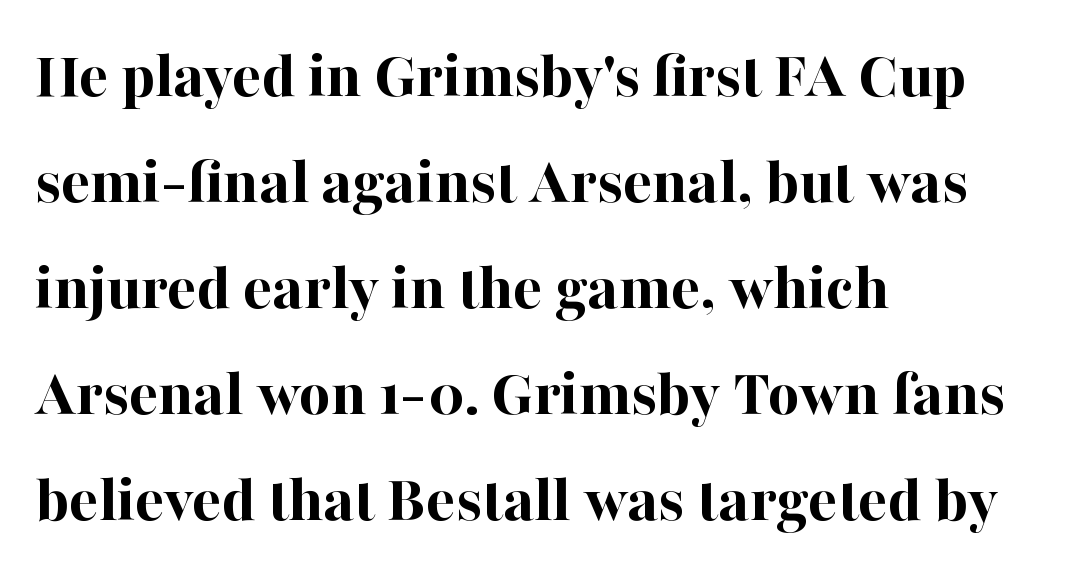
{"serif": "yes", "italic": "no", "bold": "yes", "weight": "bold", "width": "normal", "stroke_contrast": "high", "x_height": "medium", "monospaced": "no", "underline": "no", "align": "left", "line_spacing": "normal", "line_spacing_ratio": 1.56, "letter_spacing": "normal", "letter_spacing_em": 0.0, "glyph_px": 68}
